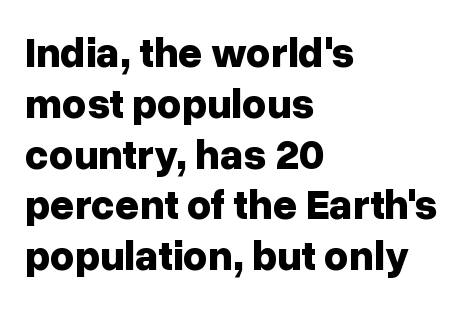
{"serif": "no", "italic": "no", "bold": "yes", "weight": "bold", "width": "normal", "stroke_contrast": "low", "x_height": "medium", "monospaced": "no", "underline": "no", "align": "left", "line_spacing_ratio": 1.21, "letter_spacing": "normal", "letter_spacing_em": 0.0, "glyph_px": 42}
